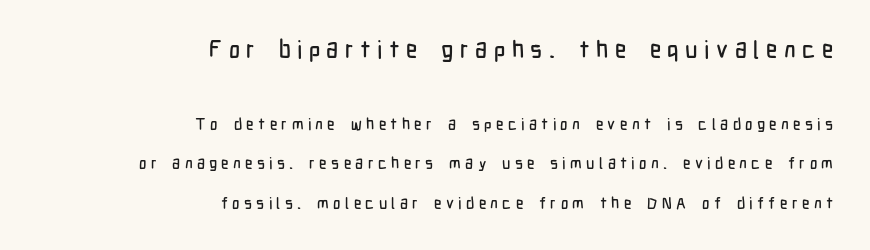
Summary of vertical rhythm: relaxed, with wide interline spacing. Plain, unruled lines of type. A roman cut, with each character standing at attention. The letters in the upper block stand taller than those in the block below.
